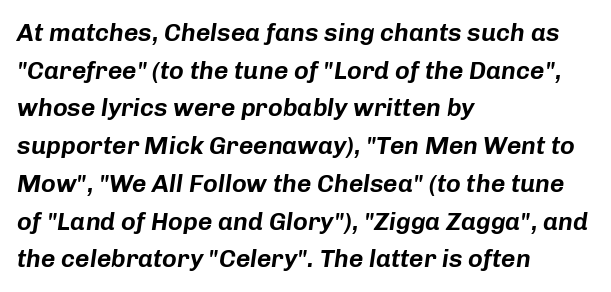
The image shows 25 px text type, italic (leaning right); set left-aligned, normal line spacing (1.51x), normal letter spacing, not underlined.
